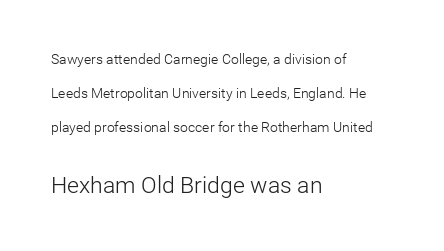
The image shows 23 px text type, upright; set left-aligned, loose line spacing (2.43x), normal letter spacing, not underlined; the second (bottom) block is 1.64x larger.
